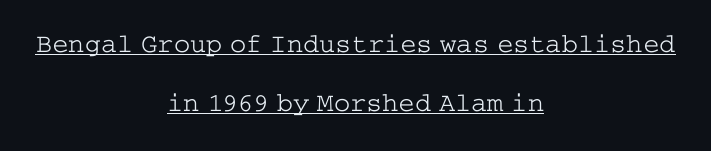
Q: Is the text bold? A: No.
Q: Is the text italic (slanted)? A: No, it is upright.
Q: Is the text underlined? A: Yes.
Q: How is the paragraph aligned? A: Centered.
Q: Is the spacing between letters normal or unusually wide? A: Normal.
Q: Is the spacing between lines tight, normal or loose? A: Loose.
